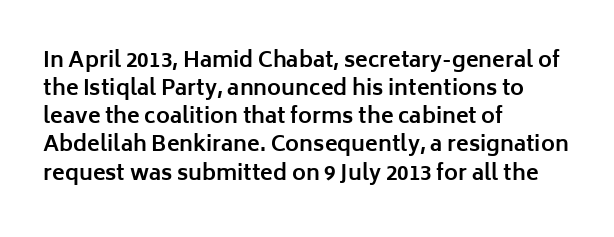
Anything drawn beneath the words? Only blank space. Evenly set lines give the paragraph a standard silhouette. In CSS terms this would be text-align: left. The font's upright variant was chosen for this text. Strokes here are thick enough to call this a true bold.
